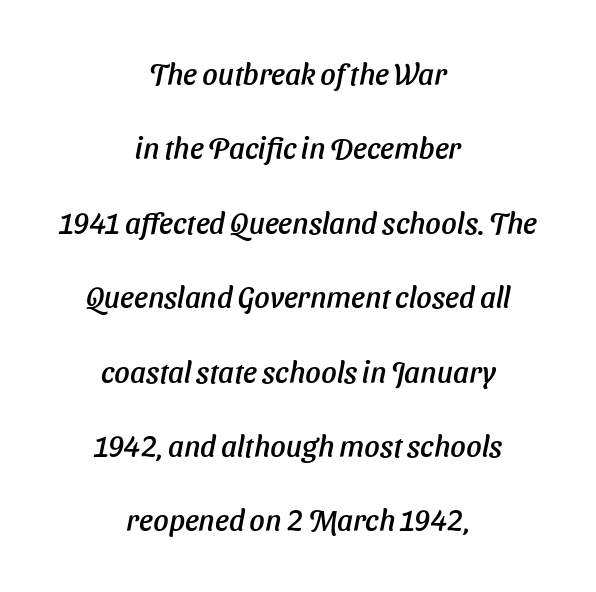
The image shows 30 px text type; set centered, loose line spacing (2.48x), normal letter spacing, not underlined; low stroke contrast and a medium x-height.
